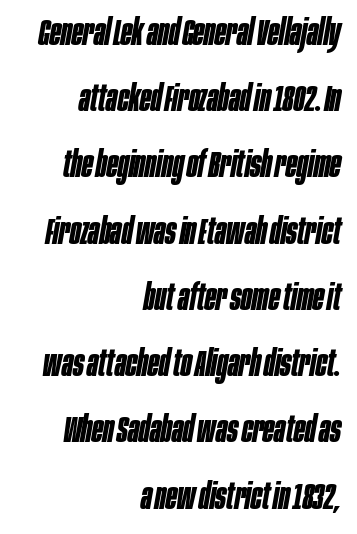
{"italic": "yes", "lean": "right", "slant_degrees": 10, "bold": "yes", "weight": "bold", "width": "condensed", "stroke_contrast": "low", "x_height": "large", "monospaced": "no", "underline": "no", "align": "right", "line_spacing_ratio": 1.84, "letter_spacing": "normal", "letter_spacing_em": 0.0, "glyph_px": 36}
